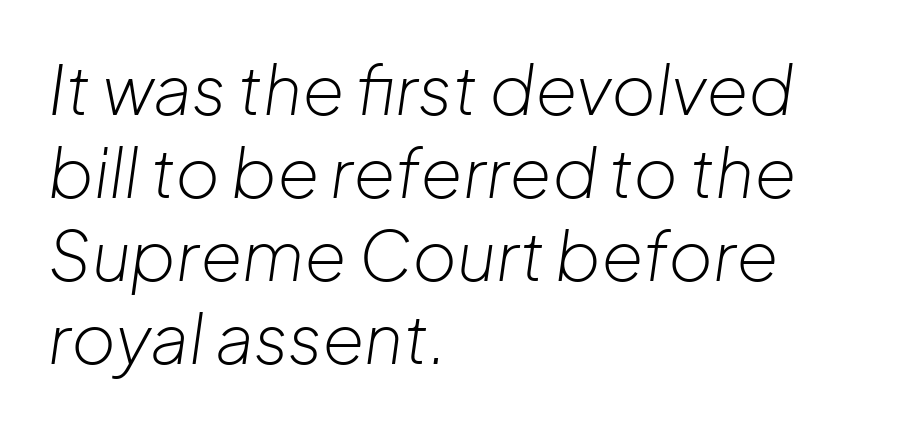
Q: Is the text bold? A: No.
Q: Is the text italic (slanted)? A: Yes, it leans right by about 8 degrees.
Q: Is the text underlined? A: No.
Q: How is the paragraph aligned? A: Left-aligned.
Q: Is the spacing between letters normal or unusually wide? A: Normal.
Q: Width (condensed, normal, or wide)? A: Normal.
Q: Stroke contrast? A: Low.
Q: x-height? A: Medium.
Q: Monospaced? A: No.
